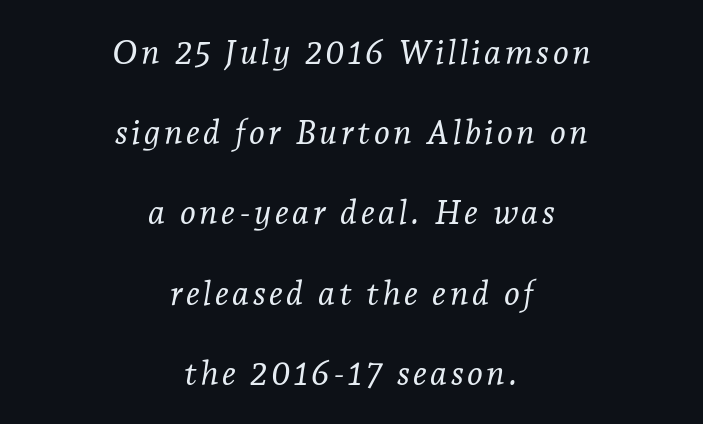
The image shows 34 px light serif type, italic (leaning right); set centered, loose line spacing (2.36x), not underlined; low stroke contrast and a medium x-height.
